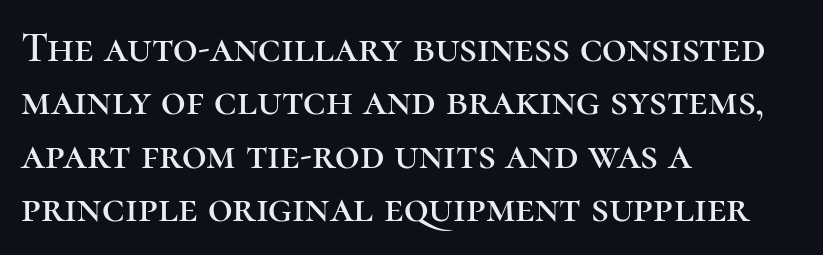
This rendering employs a face with finishing strokes, i.e., a serif. Line starts are locked; line ends wander. Compared with typical body copy, the letter spacing here is the same. The letters advance in unequal steps, a hallmark of proportional type. Posture: vertical. Just letters on the line, the space beneath them empty.
